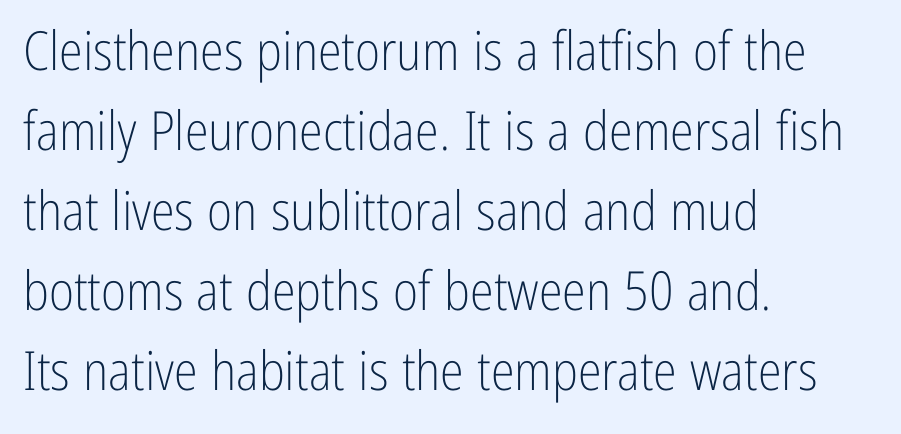
The image shows 54 px light, condensed sans-serif type, upright; set left-aligned, normal line spacing (1.48x), normal letter spacing, not underlined; low stroke contrast and a medium x-height.
